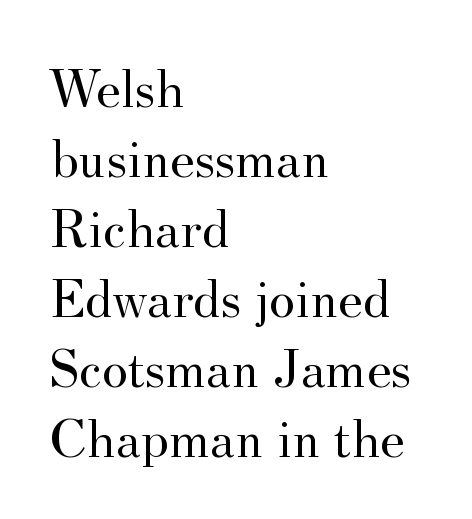
{"serif": "yes", "italic": "no", "bold": "no", "weight": "regular", "width": "normal", "stroke_contrast": "medium", "x_height": "small", "monospaced": "no", "underline": "no", "align": "left", "line_spacing": "normal", "line_spacing_ratio": 1.25, "letter_spacing": "normal", "letter_spacing_em": 0.0, "glyph_px": 56}
